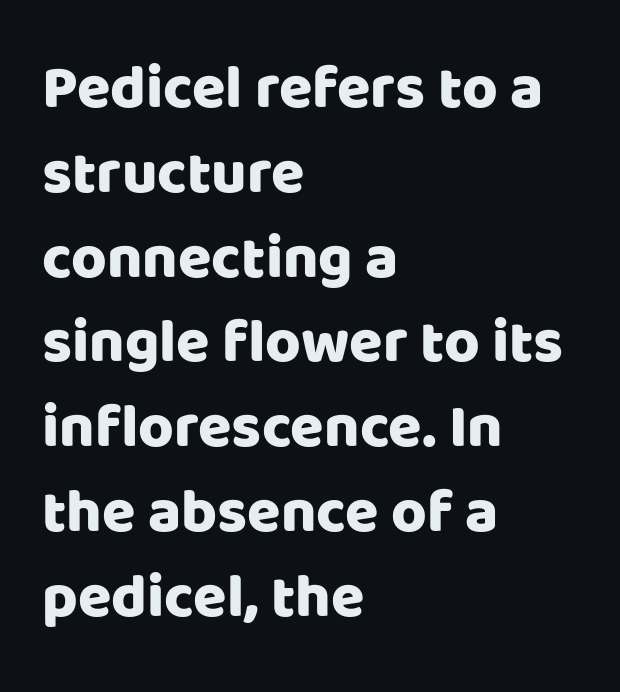
Q: Is the text italic (slanted)? A: No, it is upright.
Q: Is the typeface a serif or a sans-serif typeface? A: Sans-serif.
Q: Is the text underlined? A: No.
Q: How is the paragraph aligned? A: Left-aligned.
Q: Is the spacing between letters normal or unusually wide? A: Normal.
Q: Is the spacing between lines tight, normal or loose? A: Normal.
Q: Width (condensed, normal, or wide)? A: Normal.
Q: Stroke contrast? A: Low.
Q: x-height? A: Large.
Q: Monospaced? A: No.
